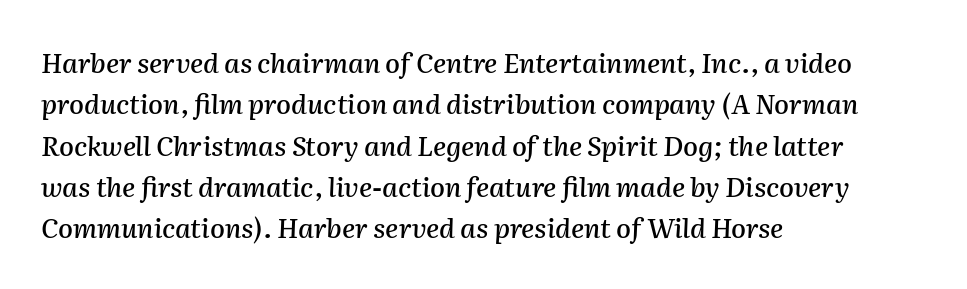
Q: Is the text italic (slanted)? A: Yes, it leans right by about 2 degrees.
Q: Is the text underlined? A: No.
Q: How is the paragraph aligned? A: Left-aligned.
Q: Is the spacing between letters normal or unusually wide? A: Normal.
Q: Is the spacing between lines tight, normal or loose? A: Normal.
